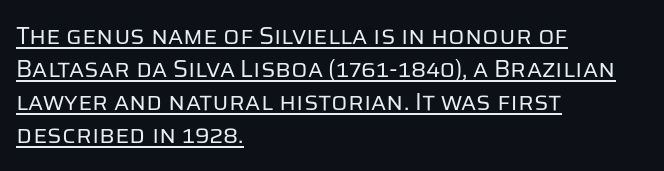
The image shows 24 px text type, upright; set left-aligned, normal line spacing (1.38x), normal letter spacing, underlined.
